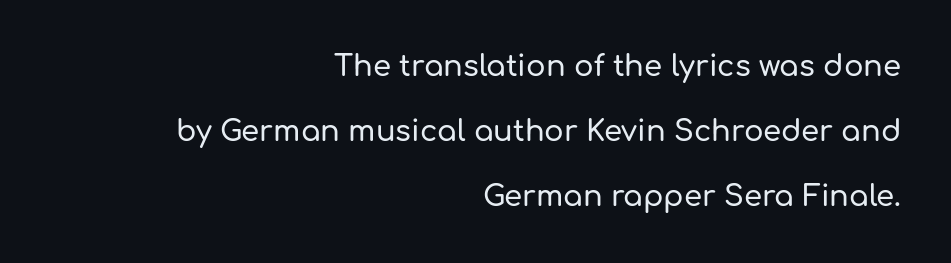
Q: Is the text italic (slanted)? A: No, it is upright.
Q: Is the typeface a serif or a sans-serif typeface? A: Sans-serif.
Q: Is the text underlined? A: No.
Q: How is the paragraph aligned? A: Right-aligned.
Q: Is the spacing between letters normal or unusually wide? A: Normal.
Q: Is the spacing between lines tight, normal or loose? A: Loose.
Q: Width (condensed, normal, or wide)? A: Normal.
Q: Stroke contrast? A: Low.
Q: x-height? A: Medium.
Q: Monospaced? A: No.
